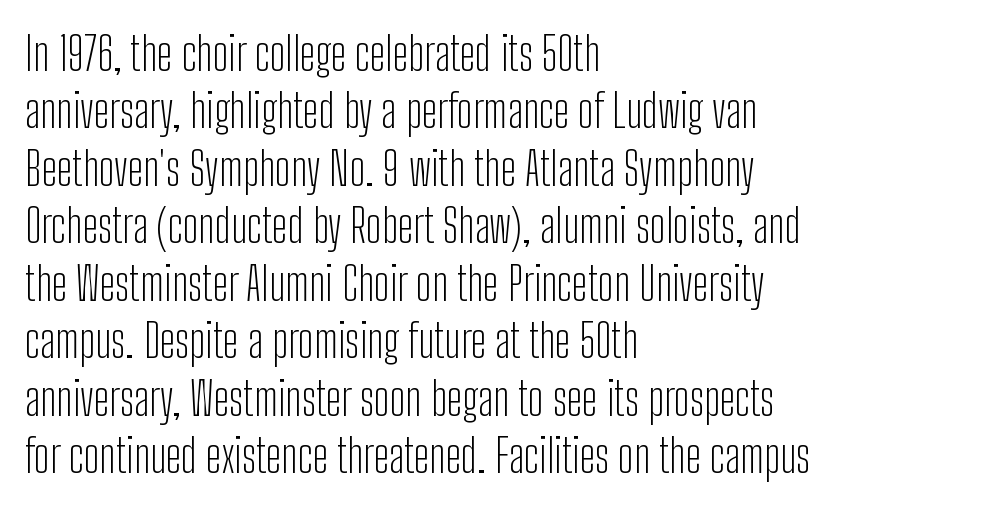
Q: Is the text bold? A: No.
Q: Is the text italic (slanted)? A: No, it is upright.
Q: Is the typeface a serif or a sans-serif typeface? A: Sans-serif.
Q: Is the text underlined? A: No.
Q: How is the paragraph aligned? A: Left-aligned.
Q: Is the spacing between letters normal or unusually wide? A: Normal.
Q: Is the spacing between lines tight, normal or loose? A: Normal.
Q: Width (condensed, normal, or wide)? A: Condensed.
Q: Stroke contrast? A: Low.
Q: x-height? A: Medium.
Q: Monospaced? A: No.
